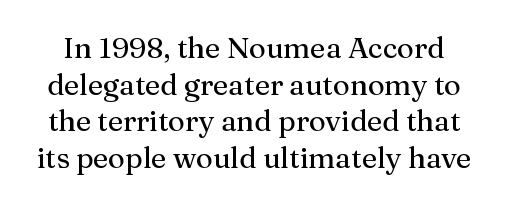
The image shows 29 px serif type, upright; set normal line spacing (1.26x), normal letter spacing, not underlined; medium stroke contrast and a medium x-height.
